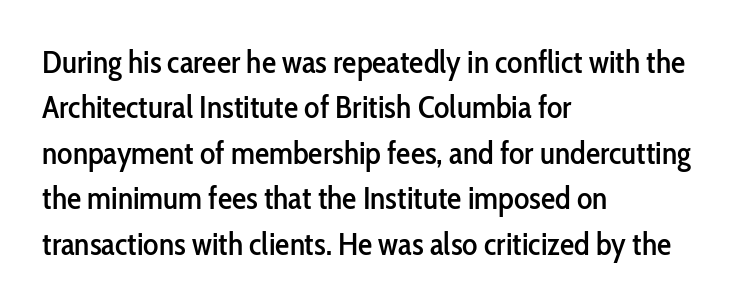
The face used here is proportionally spaced, like ordinary book or web type. Quick note: interline space is typical. This is sans-serif lettering, the kind often seen on screens and signage. Upright lettering throughout. Every row of glyphs begins at an identical x-position on the left.
